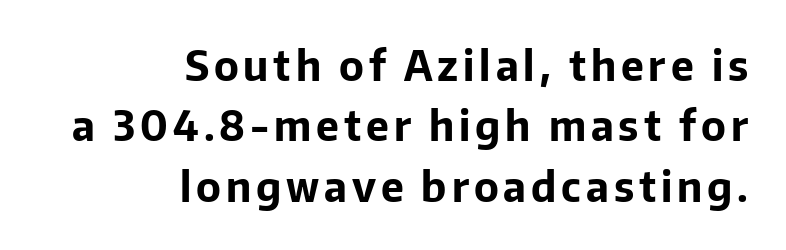
The image shows 41 px bold sans-serif type, upright; set right-aligned, normal line spacing (1.47x), not underlined; low stroke contrast and a medium x-height.
